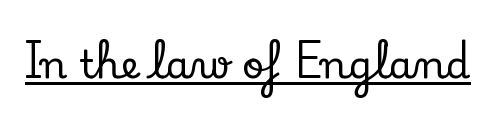
Decoration check: the copy is underlined. There is no visible air inserted between adjacent glyphs. Note the varied advance widths — an 'i' is clearly narrower than an 'm'. Ascenders rise straight up at ninety degrees.
